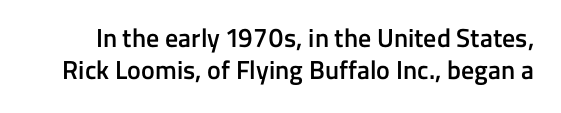
The image shows 26 px text type, upright; set line spacing 1.23x, normal letter spacing, not underlined.
